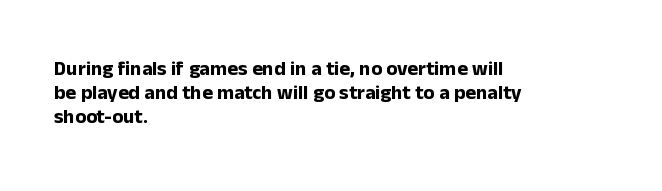
{"italic": "no", "bold": "yes", "underline": "no", "align": "left", "line_spacing_ratio": 1.2, "letter_spacing": "normal", "letter_spacing_em": 0.0, "glyph_px": 20}
